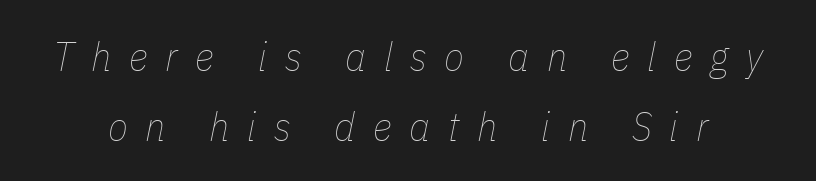
The image shows 41 px thin, condensed type, italic (leaning right); set normal line spacing (1.7x), unusually wide letter spacing (+0.43 em), not underlined; low stroke contrast and a medium x-height.
